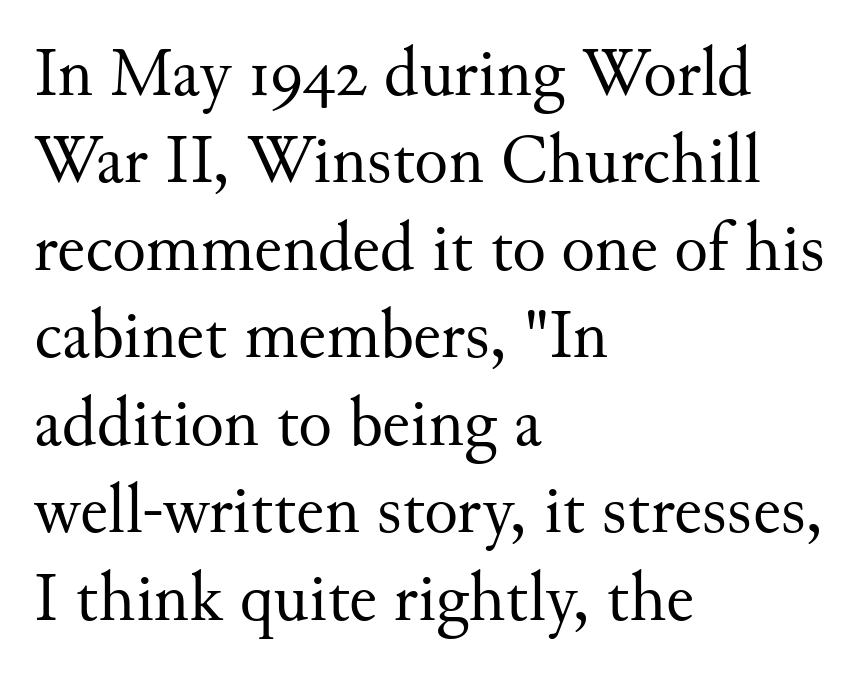
The image shows 70 px regular-weight serif type, upright; set left-aligned, normal line spacing (1.25x), normal letter spacing, not underlined; medium stroke contrast and a small x-height.
